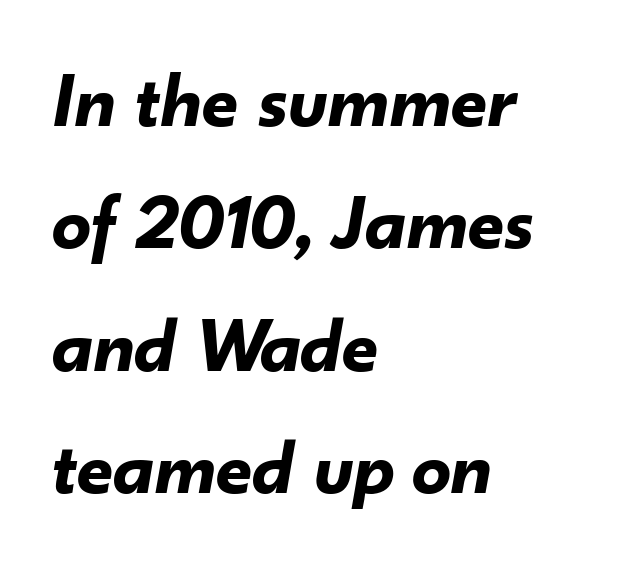
The rendering uses natural spacing where letterforms have individual widths. Anything drawn beneath the words? Only blank space. Observe the ordinary spacing: letters are neighbours, not strangers. This is oblique type, the kind used for emphasis or titles. The paragraph has a hard left edge and a soft right edge.
